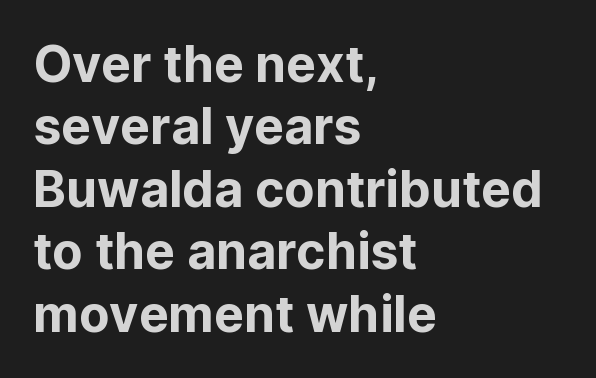
Each row of text sits above clean, open space. Inter-character spacing is left at the font's built-in metrics. The lettering holds an erect, upright posture throughout. Varying glyph widths throughout — classic text-font behaviour. Honestly, the row spacing looks completely unremarkable. One-word summary of the alignment: left.
